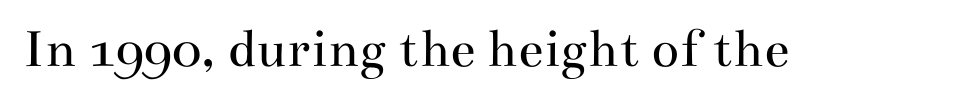
Q: Is the text bold? A: No.
Q: Is the text italic (slanted)? A: No, it is upright.
Q: Is the typeface a serif or a sans-serif typeface? A: Serif.
Q: Is the text underlined? A: No.
Q: Is the spacing between letters normal or unusually wide? A: Normal.
Q: Width (condensed, normal, or wide)? A: Wide.
Q: Stroke contrast? A: Medium.
Q: x-height? A: Small.
Q: Monospaced? A: No.
